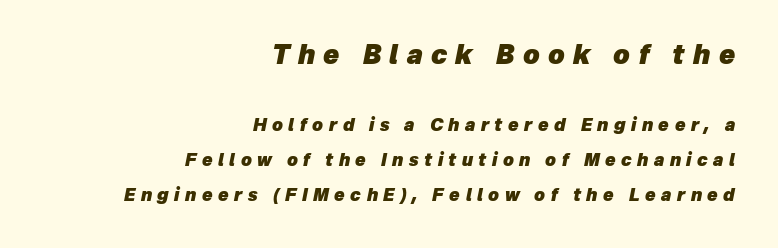
The image shows 26 px bold type, italic (leaning right); set right-aligned, loose line spacing (2.05x), unusually wide letter spacing (+0.32 em), not underlined; the first (top) block is 1.53x larger.
